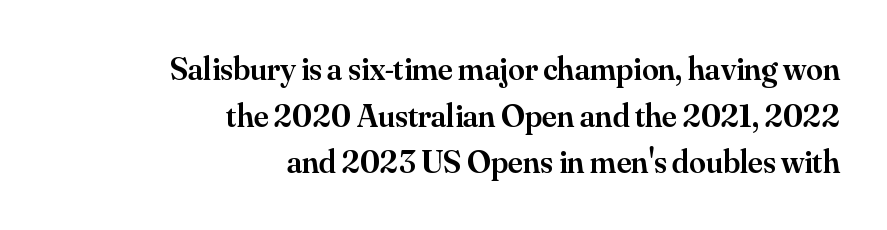
Note the varied advance widths — an 'i' is clearly narrower than an 'm'. How would I describe the line gaps? Plain and ordinary. Notice how the stems are strictly vertical — no italics here. Where is the straight margin? On the right.
